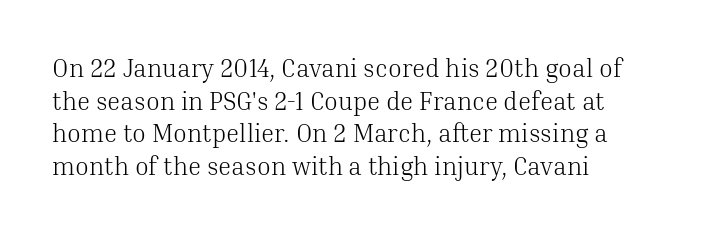
{"italic": "no", "bold": "no", "underline": "no", "align": "left", "line_spacing": "normal", "line_spacing_ratio": 1.31, "letter_spacing": "normal", "letter_spacing_em": 0.0, "glyph_px": 25}
